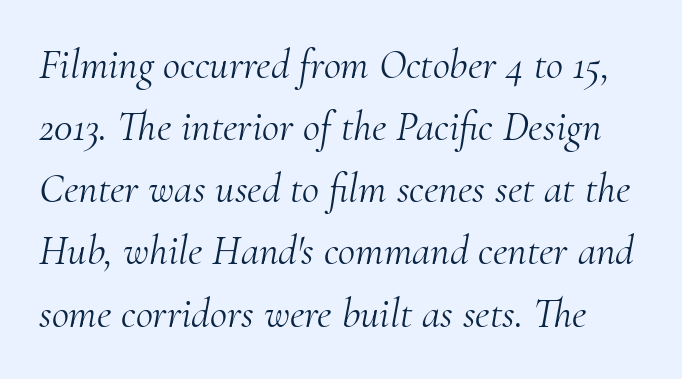
The image shows 42 px light serif type, italic (leaning right); set normal line spacing (1.48x), normal letter spacing, not underlined; medium stroke contrast and a small x-height.
